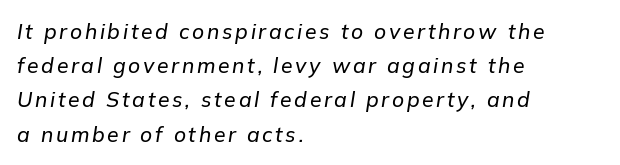
Q: Is the text italic (slanted)? A: Yes, it leans right by about 9 degrees.
Q: Is the text underlined? A: No.
Q: How is the paragraph aligned? A: Left-aligned.
Q: Is the spacing between lines tight, normal or loose? A: Normal.
